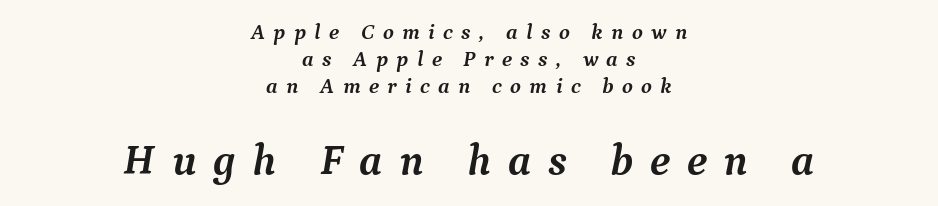
The image shows 44 px semibold serif type, italic (leaning right); set centered, line spacing 1.22x, unusually wide letter spacing (+0.38 em), not underlined; the second (bottom) block is 2.0x larger; medium stroke contrast and a medium x-height.
